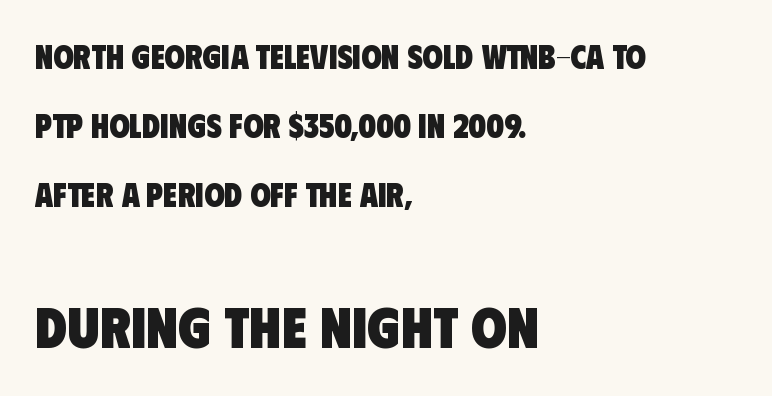
{"serif": "no", "bold": "yes", "weight": "heavy", "width": "condensed", "stroke_contrast": "low", "x_height": "large", "monospaced": "no", "underline": "no", "align": "left", "line_spacing": "loose", "line_spacing_ratio": 2.09, "letter_spacing": "normal", "letter_spacing_em": 0.0, "larger_block": "second", "size_ratio": 1.76, "glyph_px": 58}
